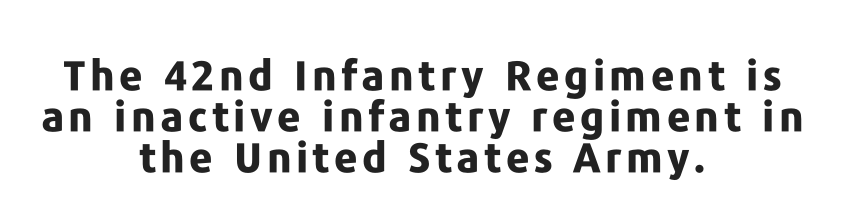
{"serif": "no", "italic": "no", "bold": "yes", "weight": "bold", "width": "normal", "stroke_contrast": "low", "x_height": "medium", "monospaced": "no", "underline": "no", "align": "center", "line_spacing": "tight", "line_spacing_ratio": 1.0, "glyph_px": 41}
